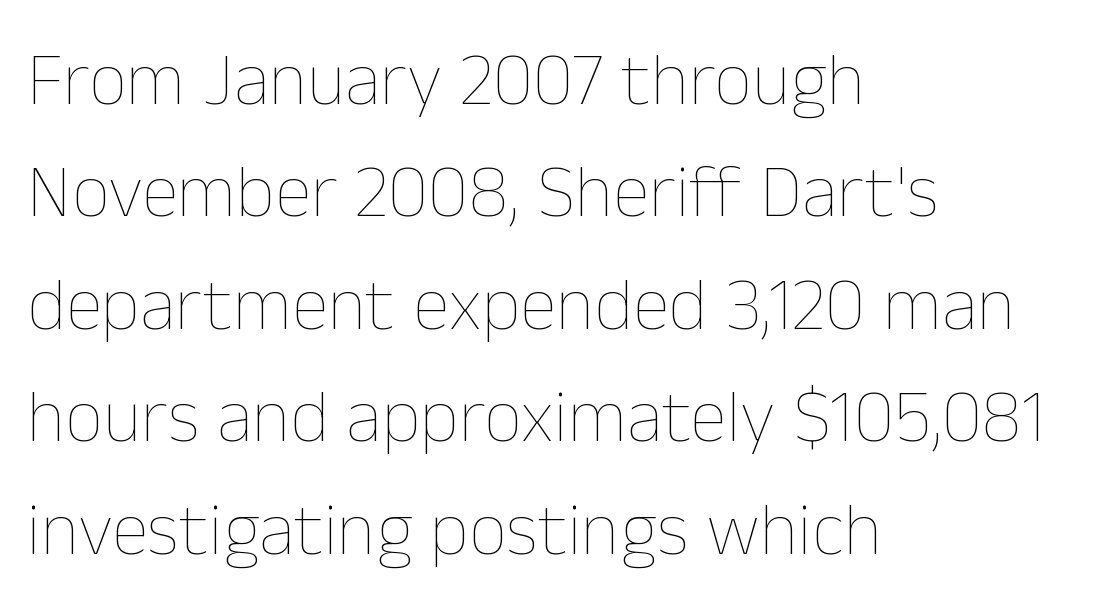
The image shows 75 px thin type, upright; set left-aligned, normal line spacing (1.5x), normal letter spacing, not underlined; low stroke contrast and a medium x-height.
